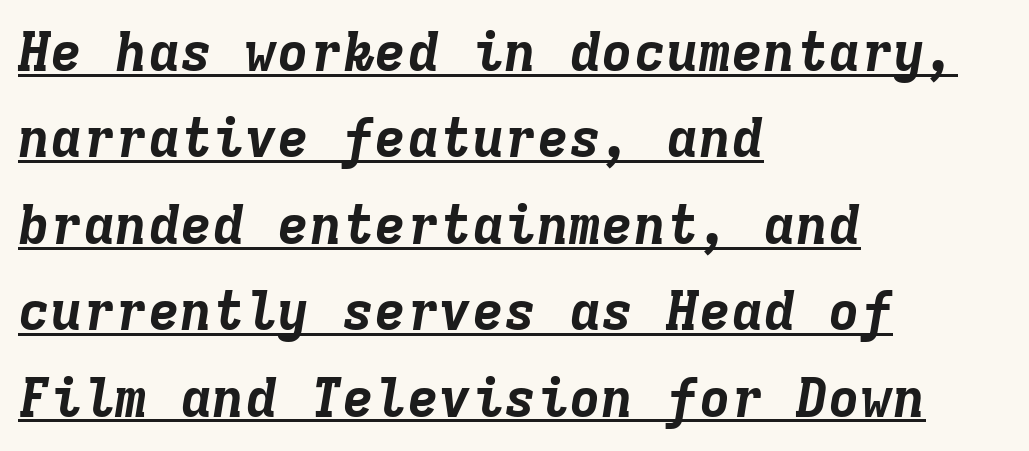
Q: Is the text bold? A: Yes.
Q: Is the text italic (slanted)? A: Yes, it leans right by about 9 degrees.
Q: Is the text underlined? A: Yes.
Q: How is the paragraph aligned? A: Left-aligned.
Q: Is the spacing between letters normal or unusually wide? A: Normal.
Q: Is the spacing between lines tight, normal or loose? A: Normal.
Q: Width (condensed, normal, or wide)? A: Normal.
Q: Stroke contrast? A: Low.
Q: x-height? A: Medium.
Q: Monospaced? A: Yes.
